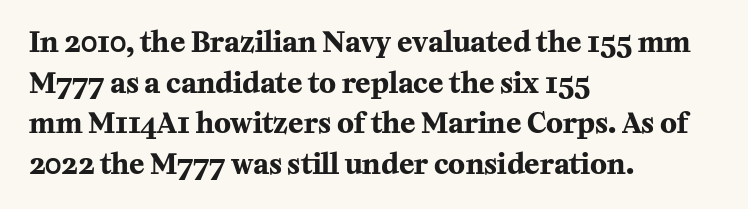
Q: Is the text bold? A: Yes.
Q: Is the text italic (slanted)? A: No, it is upright.
Q: Is the typeface a serif or a sans-serif typeface? A: Serif.
Q: Is the text underlined? A: No.
Q: How is the paragraph aligned? A: Left-aligned.
Q: Is the spacing between letters normal or unusually wide? A: Normal.
Q: Is the spacing between lines tight, normal or loose? A: Normal.
Q: Width (condensed, normal, or wide)? A: Normal.
Q: Stroke contrast? A: Medium.
Q: x-height? A: Medium.
Q: Monospaced? A: No.
